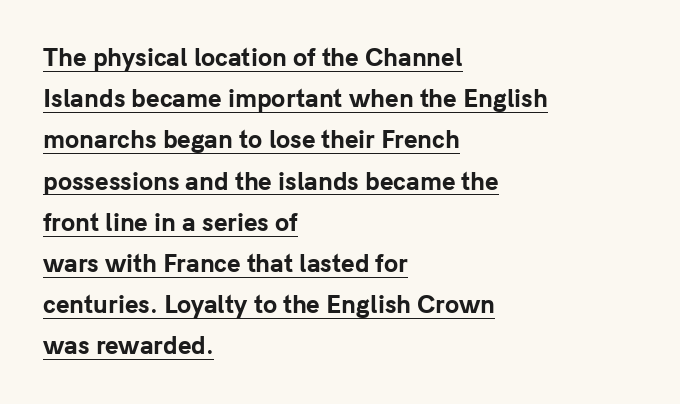
{"italic": "no", "bold": "yes", "underline": "yes", "align": "left", "line_spacing_ratio": 1.79, "letter_spacing": "normal", "letter_spacing_em": 0.0, "glyph_px": 23}
